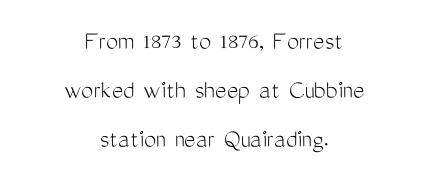
Q: Is the text bold? A: No.
Q: Is the text italic (slanted)? A: No, it is upright.
Q: Is the text underlined? A: No.
Q: How is the paragraph aligned? A: Centered.
Q: Is the spacing between letters normal or unusually wide? A: Normal.
